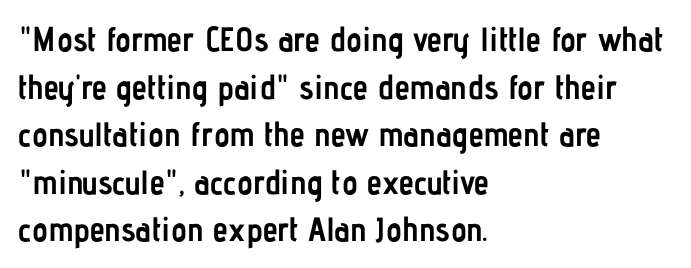
Notice how thick the strokes are: this is what a full bold looks like. The strip under each line holds only bare page. The passage shown is typed in a proportional face where columns would drift. Serifs: no, the terminals of the letterforms are clean.
